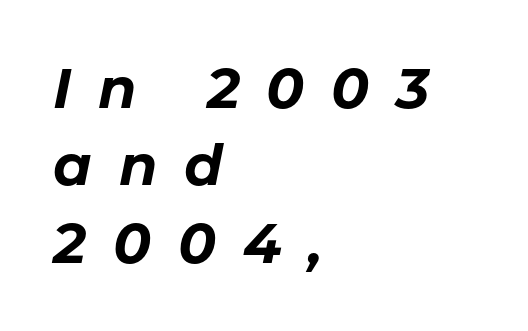
{"italic": "yes", "lean": "right", "slant_degrees": 11, "bold": "yes", "weight": "bold", "width": "normal", "stroke_contrast": "low", "x_height": "medium", "monospaced": "no", "underline": "no", "align": "left", "line_spacing": "normal", "line_spacing_ratio": 1.38, "letter_spacing": "wide", "letter_spacing_em": 0.48, "glyph_px": 56}
